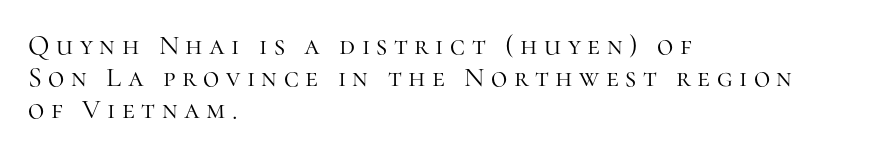
The image shows 28 px light serif type, upright; set left-aligned, tight line spacing (1.15x), unusually wide letter spacing (+0.23 em), not underlined; high stroke contrast and a medium x-height.
